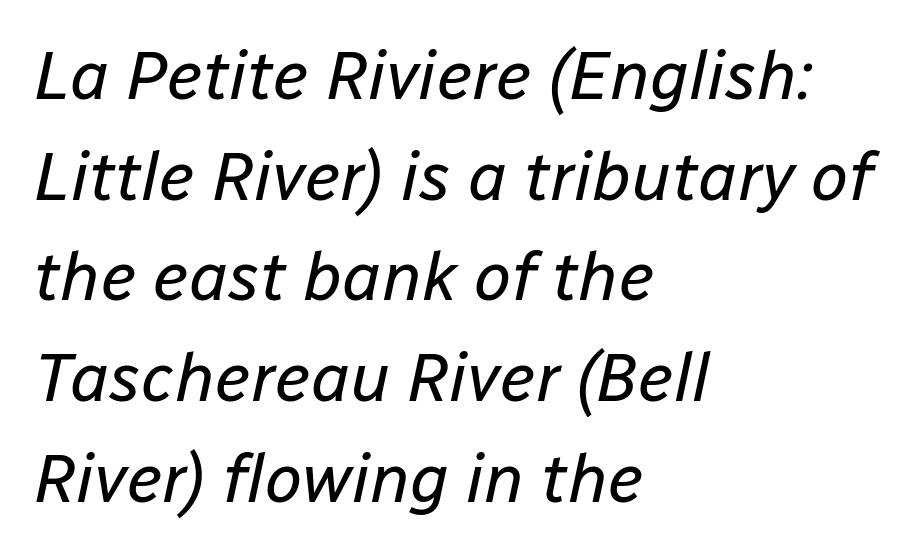
The image shows 68 px regular-weight type, italic (leaning right); set left-aligned, normal line spacing (1.48x), normal letter spacing, not underlined; low stroke contrast and a medium x-height.
